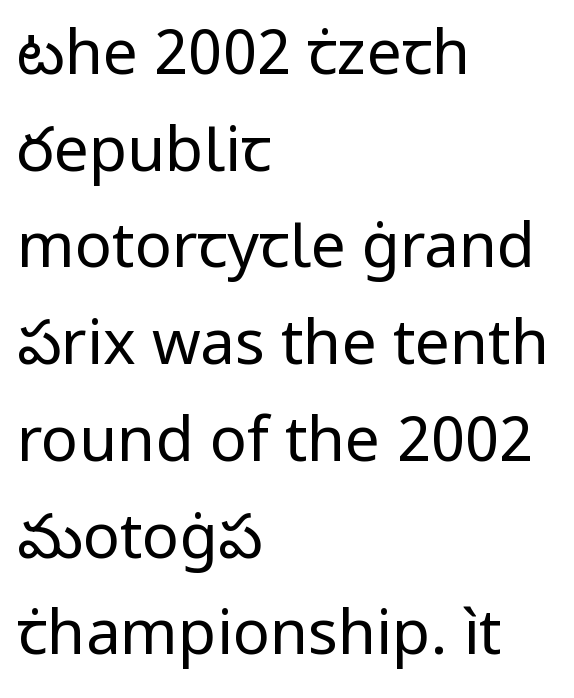
{"serif": "no", "italic": "no", "bold": "no", "weight": "regular", "width": "normal", "stroke_contrast": "low", "x_height": "medium", "monospaced": "no", "underline": "no", "align": "left", "line_spacing": "normal", "line_spacing_ratio": 1.56, "letter_spacing": "normal", "letter_spacing_em": 0.0, "glyph_px": 62}
